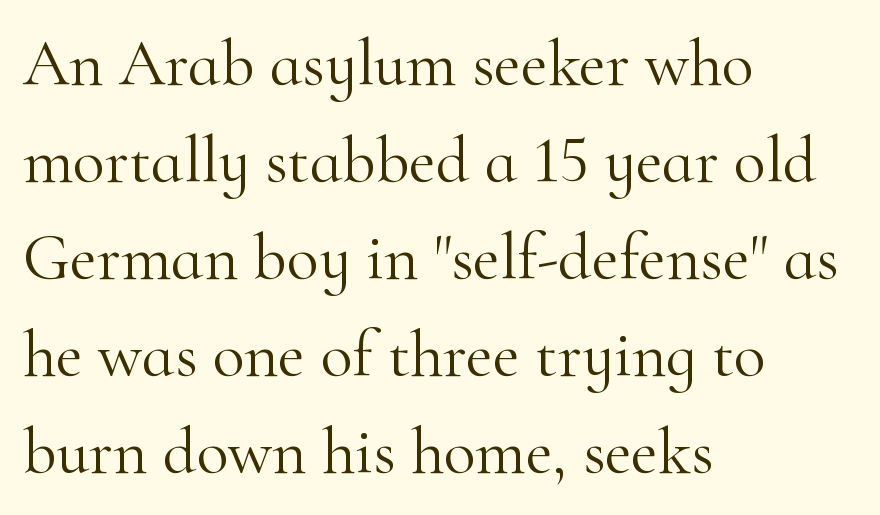
Old-style or modern, the face here clearly has serifs. A quiet, ordinary-to-light weight characterises the typeface. Varying glyph widths throughout — classic text-font behaviour. Observe the ordinary spacing: letters are neighbours, not strangers. The area under the type is left untouched.
